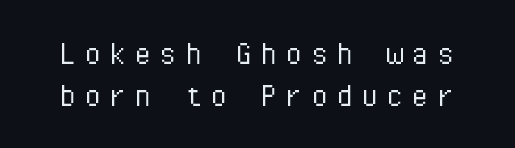
Q: Is the text bold? A: No.
Q: Is the text italic (slanted)? A: No, it is upright.
Q: Is the typeface a serif or a sans-serif typeface? A: Sans-serif.
Q: Is the text underlined? A: No.
Q: Is the spacing between letters normal or unusually wide? A: Unusually wide.
Q: Width (condensed, normal, or wide)? A: Normal.
Q: Stroke contrast? A: Low.
Q: x-height? A: Medium.
Q: Monospaced? A: Yes.
